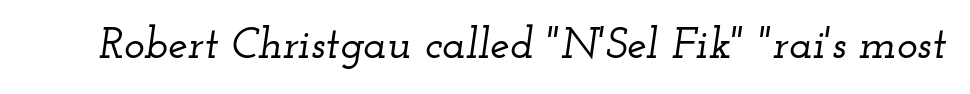
The image shows 44 px wide serif type, italic (leaning right); set normal letter spacing, not underlined; low stroke contrast and a small x-height.
